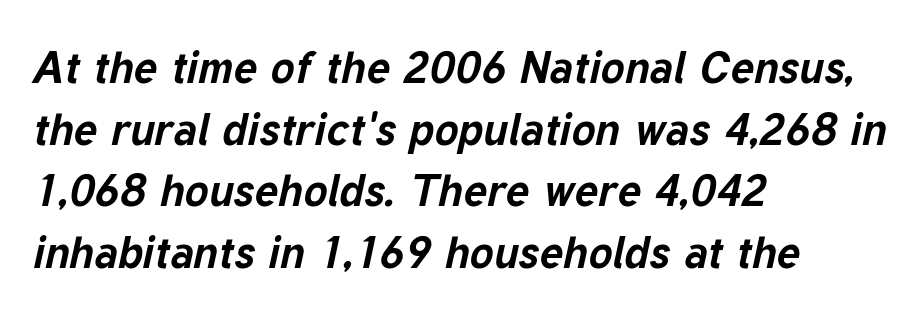
{"italic": "yes", "lean": "right", "slant_degrees": 12, "bold": "yes", "weight": "bold", "width": "normal", "stroke_contrast": "low", "x_height": "medium", "monospaced": "no", "underline": "no", "align": "left", "line_spacing": "normal", "line_spacing_ratio": 1.37, "letter_spacing": "normal", "letter_spacing_em": 0.0, "glyph_px": 45}
